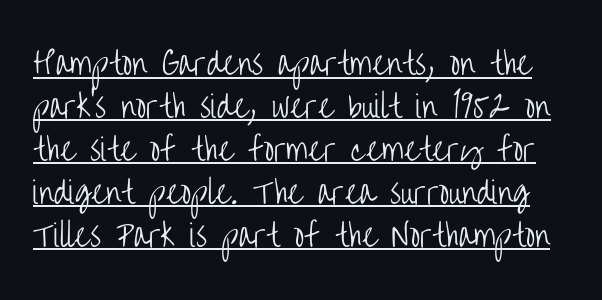
{"serif": "no", "italic": "no", "bold": "no", "weight": "light", "width": "condensed", "stroke_contrast": "low", "x_height": "large", "monospaced": "no", "underline": "yes", "line_spacing": "normal", "line_spacing_ratio": 1.43, "letter_spacing": "normal", "letter_spacing_em": 0.0, "glyph_px": 30}
